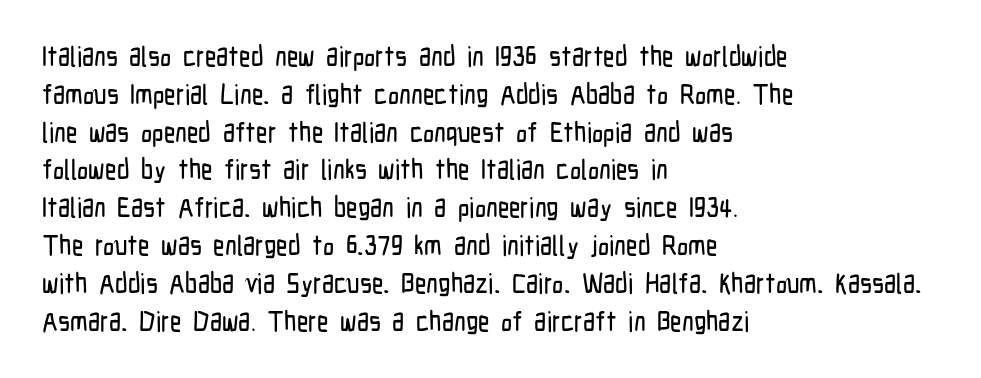
The image shows 28 px condensed sans-serif type, upright; set left-aligned, normal line spacing (1.35x), normal letter spacing, not underlined; low stroke contrast and a medium x-height.
